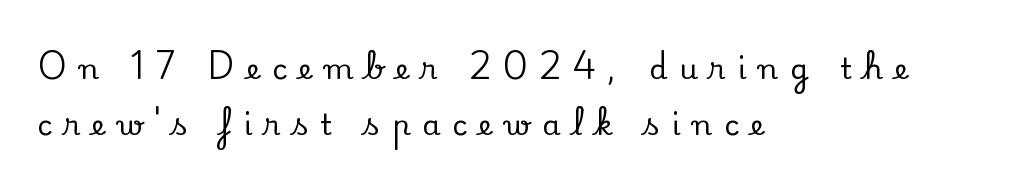
The image shows 29 px text type, upright; set left-aligned, loose line spacing (1.92x), unusually wide letter spacing (+0.41 em), not underlined; low stroke contrast and a small x-height.
